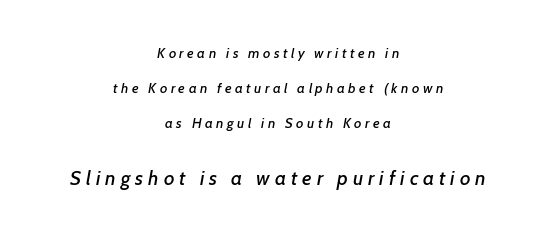
The image shows 20 px text type, italic (leaning right); set centered, loose line spacing (2.5x), unusually wide letter spacing (+0.25 em), not underlined; the second (bottom) block is 1.43x larger.
